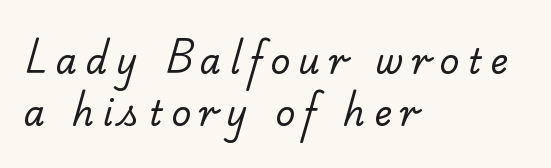
Q: Is the text bold? A: No.
Q: Is the text underlined? A: No.
Q: How is the paragraph aligned? A: Left-aligned.
Q: Is the spacing between letters normal or unusually wide? A: Unusually wide.
Q: Is the spacing between lines tight, normal or loose? A: Normal.
Q: Width (condensed, normal, or wide)? A: Normal.
Q: Stroke contrast? A: Low.
Q: x-height? A: Small.
Q: Monospaced? A: No.
